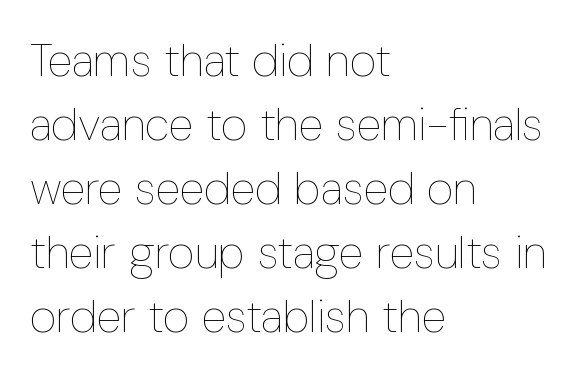
The image shows 46 px thin, condensed type, upright; set left-aligned, normal line spacing (1.39x), normal letter spacing, not underlined; low stroke contrast and a medium x-height.
